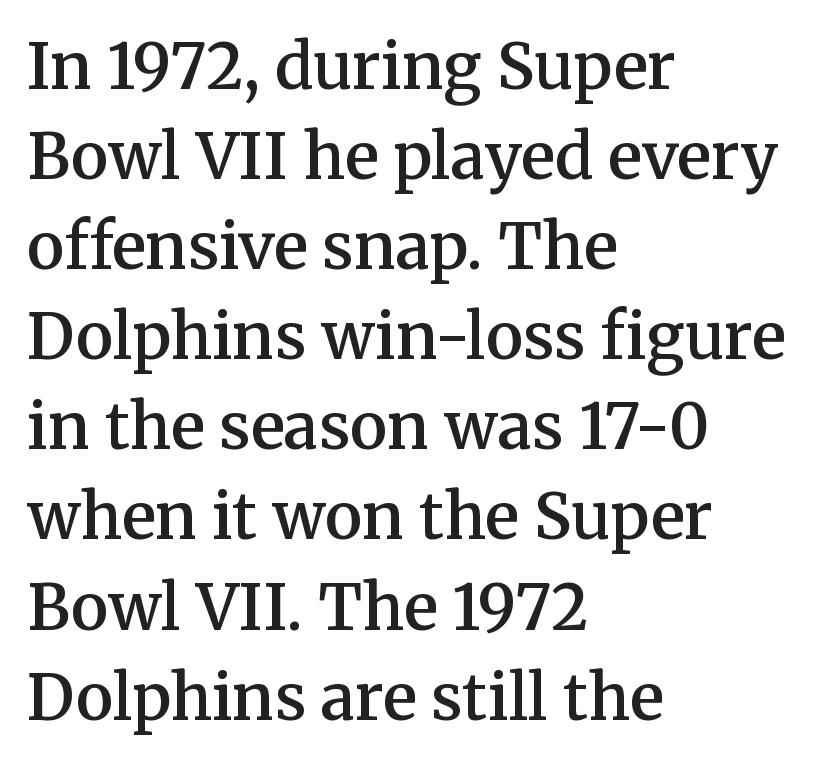
{"serif": "yes", "italic": "no", "bold": "semi", "weight": "semibold", "width": "normal", "stroke_contrast": "medium", "x_height": "medium", "monospaced": "no", "underline": "no", "align": "left", "line_spacing": "normal", "line_spacing_ratio": 1.43, "letter_spacing": "normal", "letter_spacing_em": 0.0, "glyph_px": 63}
